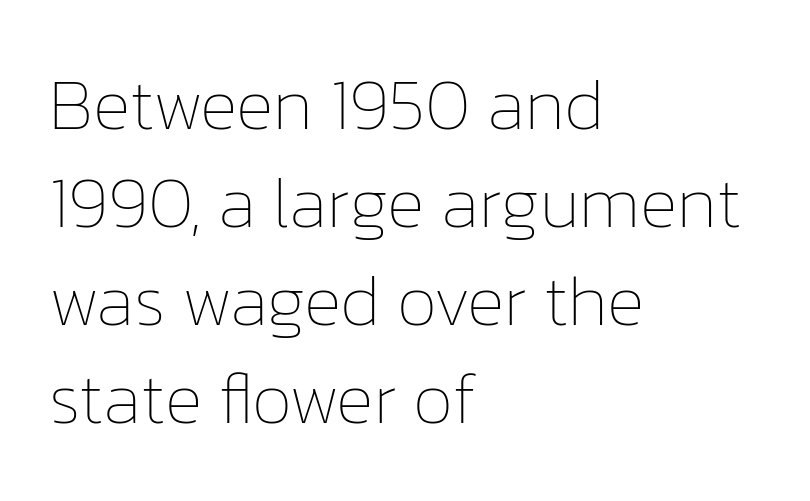
Q: Is the text bold? A: No.
Q: Is the text italic (slanted)? A: No, it is upright.
Q: Is the text underlined? A: No.
Q: How is the paragraph aligned? A: Left-aligned.
Q: Is the spacing between letters normal or unusually wide? A: Normal.
Q: Is the spacing between lines tight, normal or loose? A: Normal.
Q: Width (condensed, normal, or wide)? A: Normal.
Q: Stroke contrast? A: Low.
Q: x-height? A: Medium.
Q: Monospaced? A: No.
